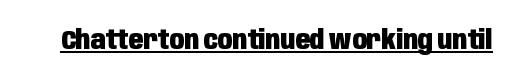
The image shows 27 px bold type, upright; set normal letter spacing, underlined.
